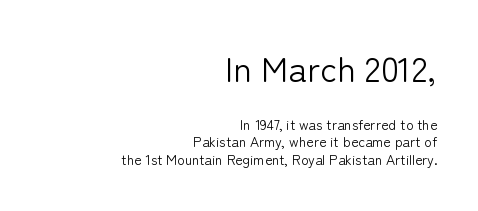
The image shows 35 px light sans-serif type, upright; set right-aligned, normal line spacing (1.25x), normal letter spacing, not underlined; the first (top) block is 2.5x larger; low stroke contrast and a medium x-height.
